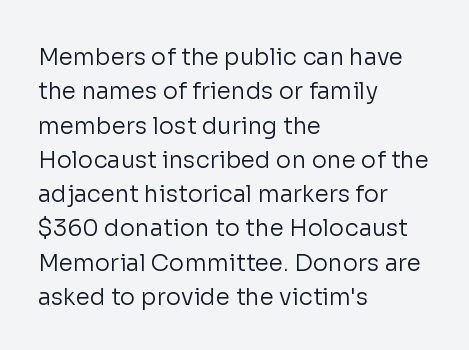
The vertical gap from one line to the next is medium. These lines were composed using upright roman letters. Horizontal alignment here is leftward, the default for most running prose. The gaps between neighbouring characters are ordinary and unremarkable. Weight: regular or lighter.
